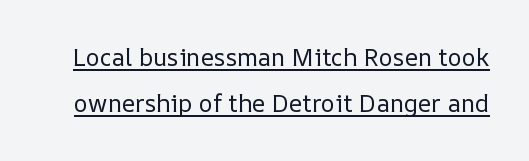
The image shows 24 px text type, upright; set loose line spacing (1.92x), normal letter spacing, underlined.
